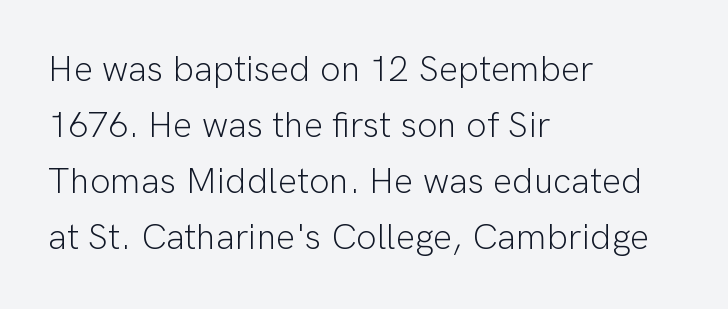
{"serif": "no", "italic": "no", "bold": "no", "weight": "light", "width": "normal", "stroke_contrast": "low", "x_height": "medium", "monospaced": "no", "underline": "no", "align": "left", "line_spacing": "normal", "line_spacing_ratio": 1.56, "letter_spacing": "normal", "letter_spacing_em": 0.0, "glyph_px": 36}
